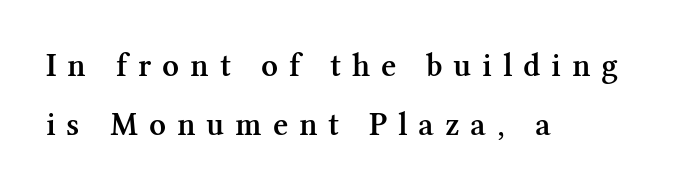
The rendering anchors every line to the left-hand side. The font's upright variant was chosen for this text. Serifs: yes, visible at the terminals of the letterforms. The letters are spread apart with noticeably loose tracking. As a designer I'd log this as weight 600, semibold.
